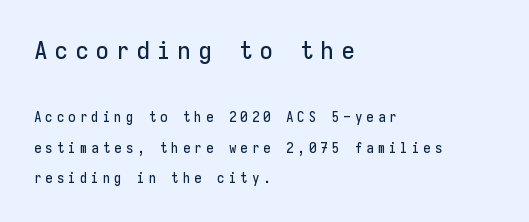
Q: Is the text italic (slanted)? A: No, it is upright.
Q: Is the text underlined? A: No.
Q: How is the paragraph aligned? A: Left-aligned.
Q: Is the spacing between letters normal or unusually wide? A: Unusually wide.
Q: Is the spacing between lines tight, normal or loose? A: Loose.
Q: Which block of text is set in a larger size, the first (top) or the second (bottom)? A: The first (top) one.
